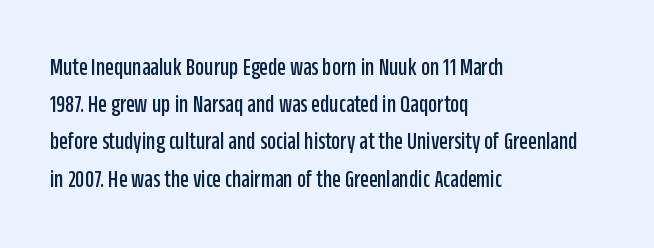
{"italic": "no", "underline": "no", "align": "left", "line_spacing": "normal", "line_spacing_ratio": 1.49, "letter_spacing": "normal", "letter_spacing_em": 0.0, "glyph_px": 25}
